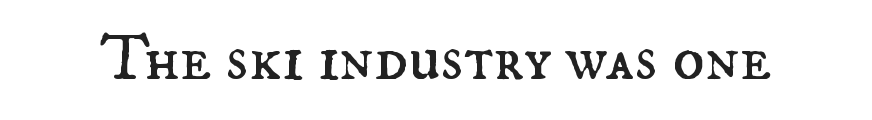
The image shows 66 px regular-weight type, upright; set normal letter spacing, not underlined; medium stroke contrast and a small x-height.
